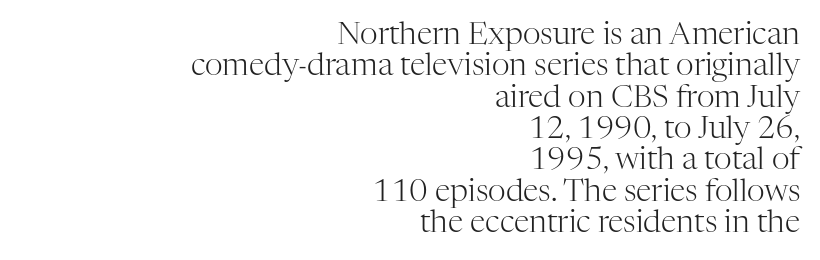
{"serif": "yes", "italic": "no", "bold": "no", "weight": "light", "width": "normal", "stroke_contrast": "high", "x_height": "medium", "monospaced": "no", "underline": "no", "align": "right", "line_spacing": "tight", "line_spacing_ratio": 1.01, "letter_spacing": "normal", "letter_spacing_em": 0.0, "glyph_px": 31}
